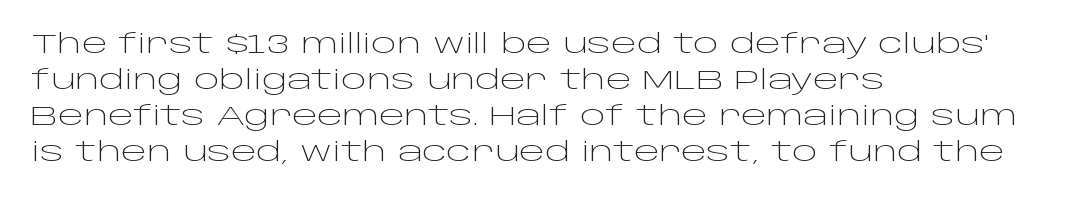
{"italic": "no", "bold": "no", "underline": "no", "align": "left", "line_spacing": "normal", "line_spacing_ratio": 1.33, "letter_spacing": "normal", "letter_spacing_em": 0.0, "glyph_px": 27}
